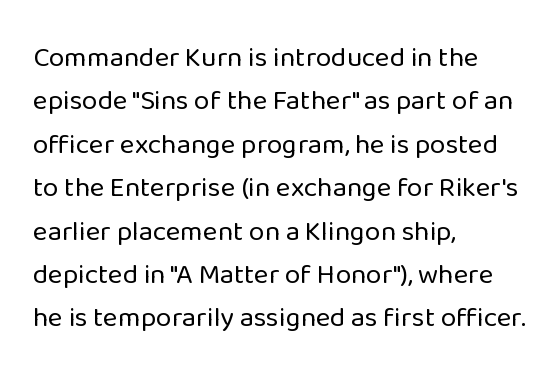
The characters are drawn with everyday or finer stroke widths. Teacher's note: observe the even left margin — that is flush-left alignment. Horizontal bands of white between lines are of average thickness. Unlike italic type, these characters show no tilt at all. Words float on clear page, feet unadorned. These lines are rendered in a variable-pitch font.
